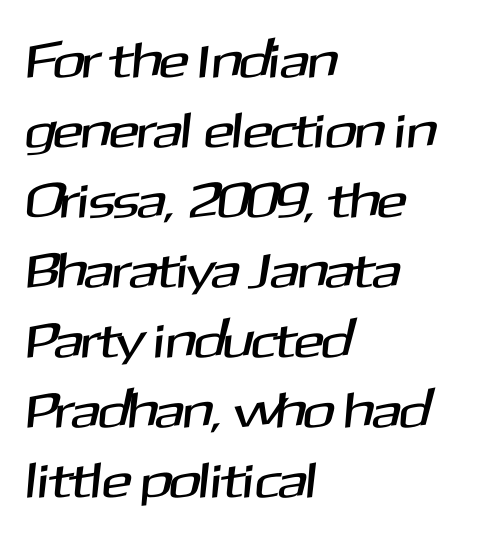
The image shows 50 px sans-serif type; set left-aligned, normal line spacing (1.4x), normal letter spacing, not underlined; medium stroke contrast and a medium x-height.
